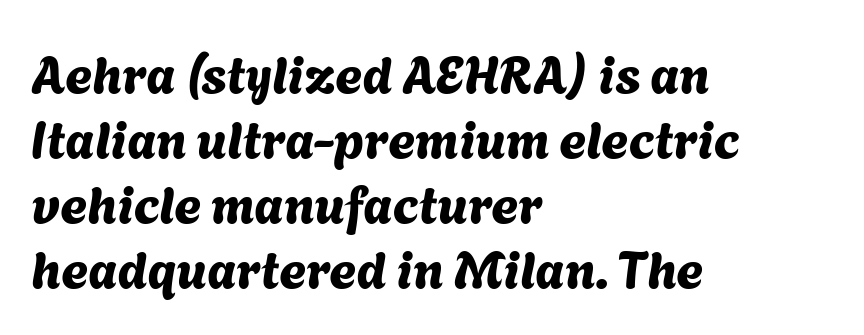
Q: Is the typeface a serif or a sans-serif typeface? A: Sans-serif.
Q: Is the text underlined? A: No.
Q: How is the paragraph aligned? A: Left-aligned.
Q: Is the spacing between letters normal or unusually wide? A: Normal.
Q: Is the spacing between lines tight, normal or loose? A: Normal.
Q: Width (condensed, normal, or wide)? A: Normal.
Q: Stroke contrast? A: Medium.
Q: x-height? A: Medium.
Q: Monospaced? A: No.
